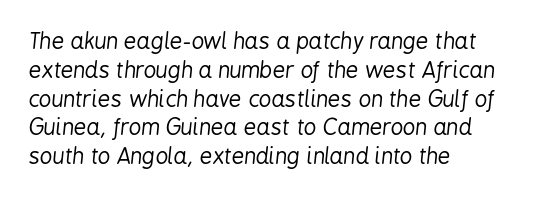
A typesetter would mark this as italic. Quick note: underline off. These lines stack with their left ends in a neat column. Horizontal bands of white between lines are of average thickness. Inter-character spacing is left at the font's built-in metrics.
